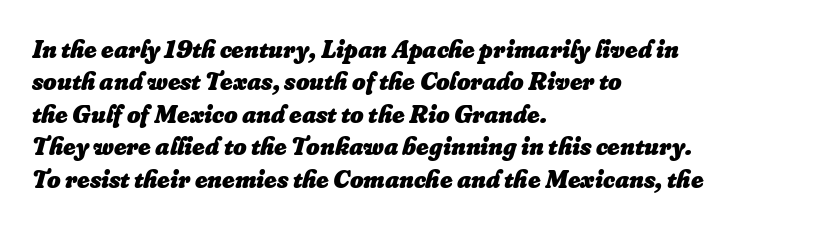
Q: Is the text bold? A: Yes.
Q: Is the text italic (slanted)? A: Yes, it leans right by about 16 degrees.
Q: Is the text underlined? A: No.
Q: How is the paragraph aligned? A: Left-aligned.
Q: Is the spacing between letters normal or unusually wide? A: Normal.
Q: Is the spacing between lines tight, normal or loose? A: Normal.
